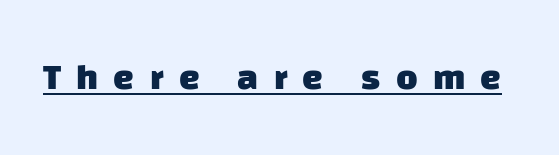
Look at the bottom of the vertical strokes: they stop flat, with no serifs. This rendering widens character spacing well past its baseline value. Students, this is bold: see how much ink each stroke carries. The rendering uses natural spacing where letterforms have individual widths.
